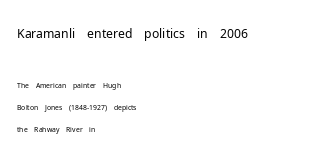
The image shows 25 px text type, upright; set left-aligned, normal line spacing (1.57x), normal letter spacing, not underlined; the first (top) block is 1.79x larger.
